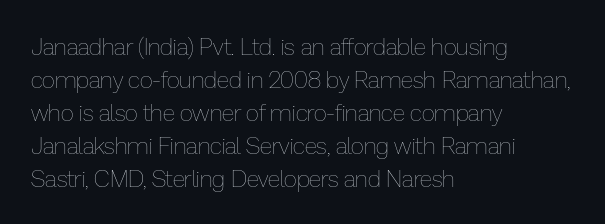
Does extra space separate the letters? No, they use regular spacing. The rendering anchors every line to the left-hand side. The axis of the letterforms is exactly vertical. These lines sit exactly where default settings would place them. Ink coverage per letter is moderate at most. Bare-footed words on every line.
